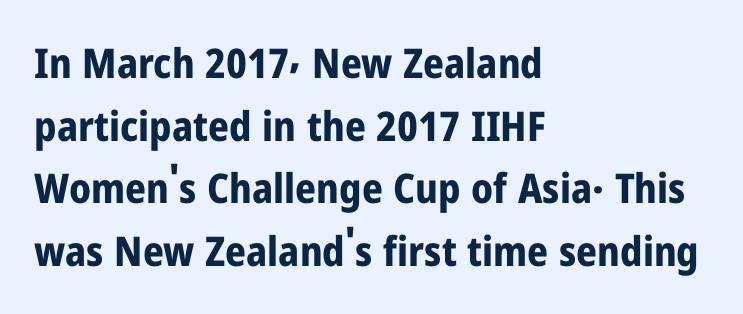
Q: Is the text bold? A: Yes.
Q: Is the text italic (slanted)? A: No, it is upright.
Q: Is the typeface a serif or a sans-serif typeface? A: Sans-serif.
Q: Is the text underlined? A: No.
Q: How is the paragraph aligned? A: Left-aligned.
Q: Is the spacing between letters normal or unusually wide? A: Normal.
Q: Is the spacing between lines tight, normal or loose? A: Normal.
Q: Width (condensed, normal, or wide)? A: Condensed.
Q: Stroke contrast? A: Low.
Q: x-height? A: Medium.
Q: Monospaced? A: No.
